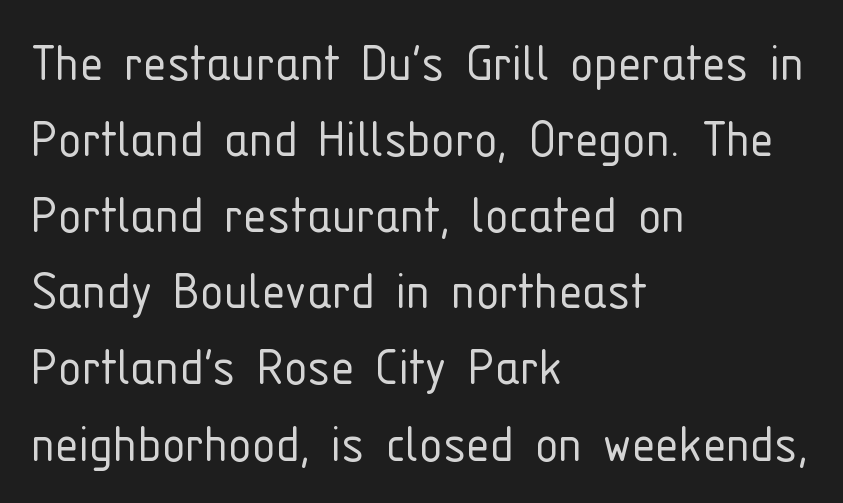
{"serif": "no", "italic": "no", "bold": "no", "weight": "light", "width": "condensed", "stroke_contrast": "low", "x_height": "medium", "monospaced": "no", "underline": "no", "align": "left", "line_spacing": "normal", "line_spacing_ratio": 1.29, "letter_spacing": "normal", "letter_spacing_em": 0.0, "glyph_px": 59}
